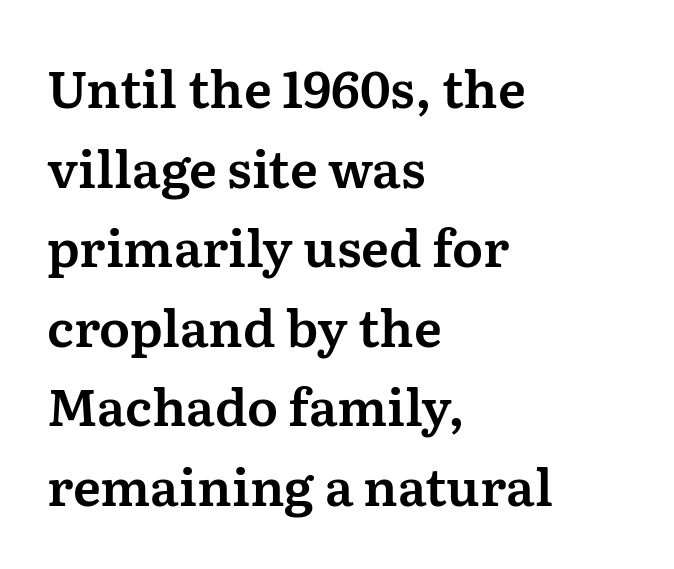
Q: Is the text italic (slanted)? A: No, it is upright.
Q: Is the typeface a serif or a sans-serif typeface? A: Serif.
Q: Is the text underlined? A: No.
Q: How is the paragraph aligned? A: Left-aligned.
Q: Is the spacing between letters normal or unusually wide? A: Normal.
Q: Is the spacing between lines tight, normal or loose? A: Normal.
Q: Width (condensed, normal, or wide)? A: Normal.
Q: Stroke contrast? A: Medium.
Q: x-height? A: Medium.
Q: Monospaced? A: No.
